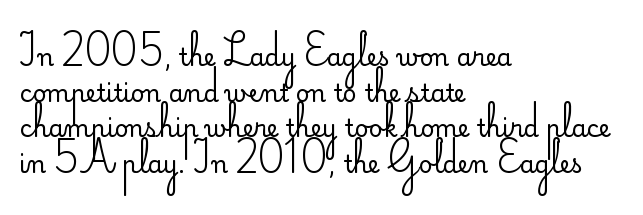
{"italic": "no", "bold": "no", "underline": "no", "align": "left", "line_spacing": "normal", "line_spacing_ratio": 1.48, "letter_spacing": "normal", "letter_spacing_em": 0.0, "glyph_px": 24}
